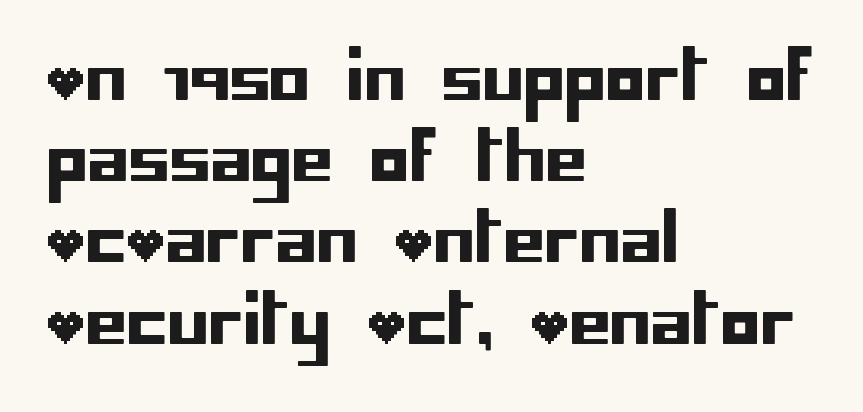
Q: Is the text italic (slanted)? A: No, it is upright.
Q: Is the typeface a serif or a sans-serif typeface? A: Sans-serif.
Q: Is the text underlined? A: No.
Q: How is the paragraph aligned? A: Left-aligned.
Q: Is the spacing between letters normal or unusually wide? A: Normal.
Q: Width (condensed, normal, or wide)? A: Normal.
Q: Stroke contrast? A: Low.
Q: x-height? A: Large.
